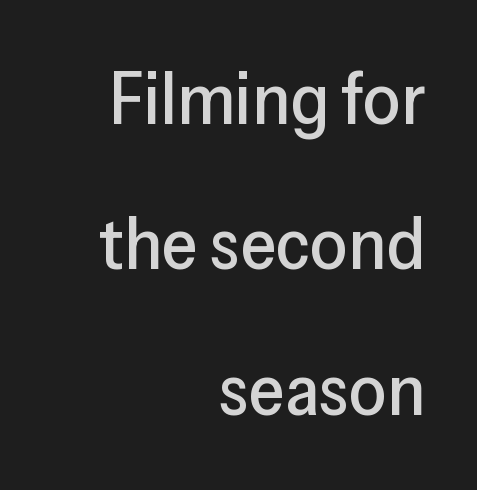
Q: Is the text italic (slanted)? A: No, it is upright.
Q: Is the typeface a serif or a sans-serif typeface? A: Sans-serif.
Q: Is the text underlined? A: No.
Q: How is the paragraph aligned? A: Right-aligned.
Q: Is the spacing between letters normal or unusually wide? A: Normal.
Q: Is the spacing between lines tight, normal or loose? A: Loose.
Q: Width (condensed, normal, or wide)? A: Normal.
Q: Stroke contrast? A: Low.
Q: x-height? A: Medium.
Q: Monospaced? A: No.
